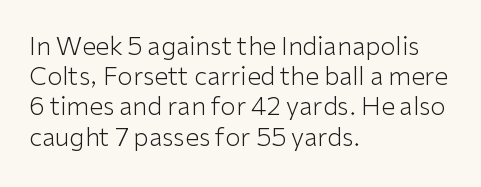
{"italic": "no", "bold": "no", "underline": "no", "align": "left", "line_spacing_ratio": 1.21, "letter_spacing": "normal", "letter_spacing_em": 0.0, "glyph_px": 25}
